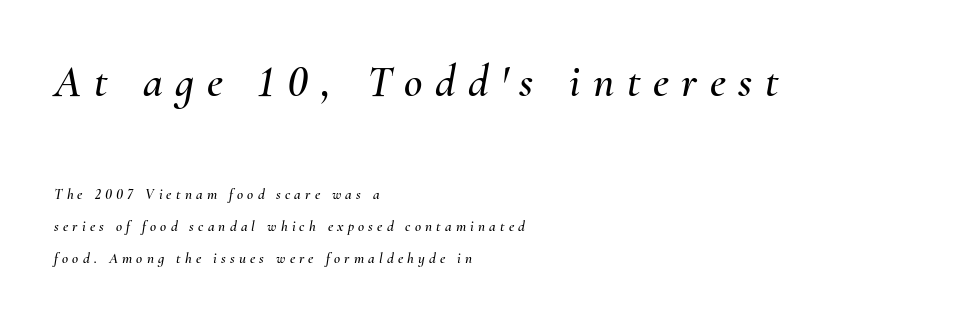
{"italic": "yes", "lean": "right", "slant_degrees": 10, "width": "normal", "stroke_contrast": "medium", "x_height": "small", "monospaced": "no", "underline": "no", "align": "left", "line_spacing": "loose", "line_spacing_ratio": 2.12, "letter_spacing": "wide", "letter_spacing_em": 0.28, "larger_block": "first", "size_ratio": 3.0, "glyph_px": 45}
